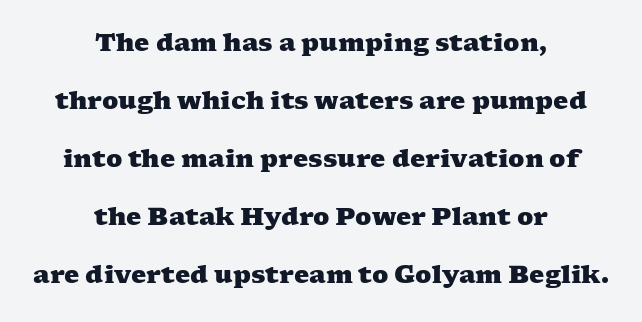
Q: Is the text bold? A: Yes.
Q: Is the text underlined? A: No.
Q: How is the paragraph aligned? A: Centered.
Q: Is the spacing between letters normal or unusually wide? A: Normal.
Q: Is the spacing between lines tight, normal or loose? A: Loose.
